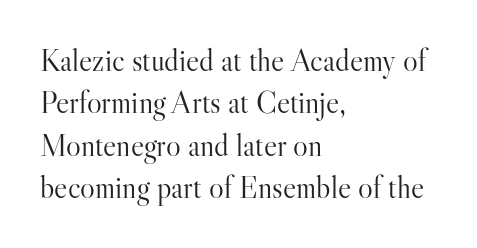
Q: Is the text bold? A: No.
Q: Is the text italic (slanted)? A: No, it is upright.
Q: Is the typeface a serif or a sans-serif typeface? A: Serif.
Q: Is the text underlined? A: No.
Q: How is the paragraph aligned? A: Left-aligned.
Q: Is the spacing between letters normal or unusually wide? A: Normal.
Q: Is the spacing between lines tight, normal or loose? A: Normal.
Q: Width (condensed, normal, or wide)? A: Normal.
Q: Stroke contrast? A: High.
Q: x-height? A: Small.
Q: Monospaced? A: No.
